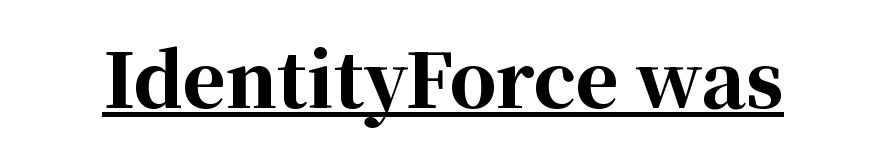
{"serif": "yes", "italic": "no", "bold": "yes", "weight": "bold", "width": "normal", "stroke_contrast": "high", "x_height": "medium", "monospaced": "no", "underline": "yes", "letter_spacing": "normal", "letter_spacing_em": 0.0, "glyph_px": 74}
